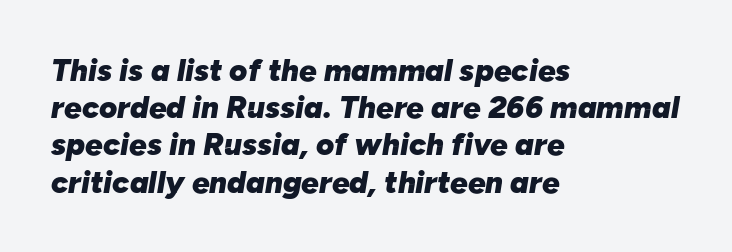
Q: Is the text bold? A: Yes.
Q: Is the text italic (slanted)? A: Yes, it leans right by about 10 degrees.
Q: Is the text underlined? A: No.
Q: How is the paragraph aligned? A: Left-aligned.
Q: Is the spacing between letters normal or unusually wide? A: Normal.
Q: Width (condensed, normal, or wide)? A: Normal.
Q: Stroke contrast? A: Low.
Q: x-height? A: Medium.
Q: Monospaced? A: No.
